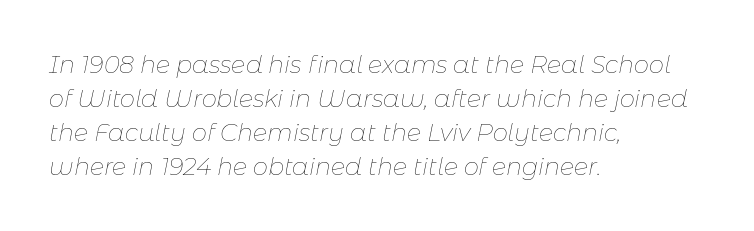
A clean baseline with only descenders dipping below it. Italic? Definitely — the glyphs are oblique. Caption: multi-line text, flush left, ragged right. A quiet, ordinary-to-light weight characterises the typeface.
